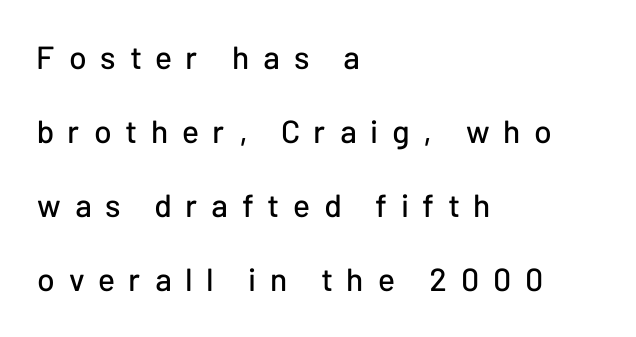
Q: Is the text italic (slanted)? A: No, it is upright.
Q: Is the typeface a serif or a sans-serif typeface? A: Sans-serif.
Q: Is the text underlined? A: No.
Q: How is the paragraph aligned? A: Left-aligned.
Q: Is the spacing between letters normal or unusually wide? A: Unusually wide.
Q: Is the spacing between lines tight, normal or loose? A: Loose.
Q: Width (condensed, normal, or wide)? A: Normal.
Q: Stroke contrast? A: Low.
Q: x-height? A: Medium.
Q: Monospaced? A: No.
